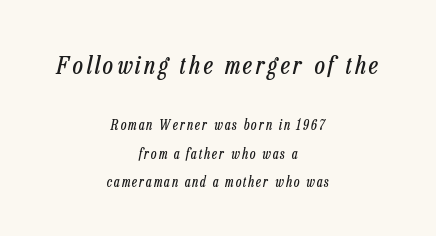
The image shows 25 px text type, italic (leaning right); set centered, loose line spacing (2.02x), not underlined; the first (top) block is 1.79x larger.
